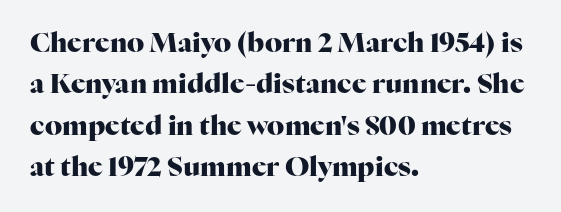
This block has exactly the height ordinary leading produces. The letterforms sit shoulder to shoulder at normal distance. On the weight axis this lands at bold, roughly 700. Line beginnings align vertically; line endings do not. A roman cut, with each character standing at attention.
